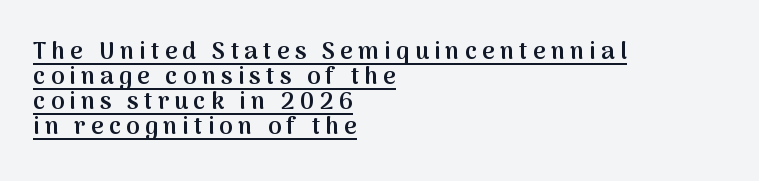
The image shows 24 px text type, upright; set left-aligned, tight line spacing (1.04x), unusually wide letter spacing (+0.22 em), underlined.
